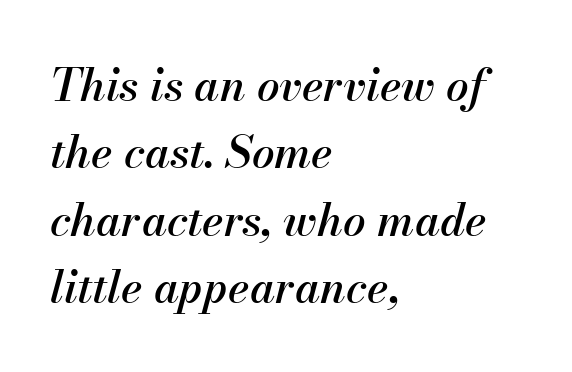
Q: Is the text italic (slanted)? A: Yes, it leans right by about 13 degrees.
Q: Is the text underlined? A: No.
Q: How is the paragraph aligned? A: Left-aligned.
Q: Is the spacing between letters normal or unusually wide? A: Normal.
Q: Is the spacing between lines tight, normal or loose? A: Normal.
Q: Width (condensed, normal, or wide)? A: Normal.
Q: Stroke contrast? A: Medium.
Q: x-height? A: Small.
Q: Monospaced? A: No.
